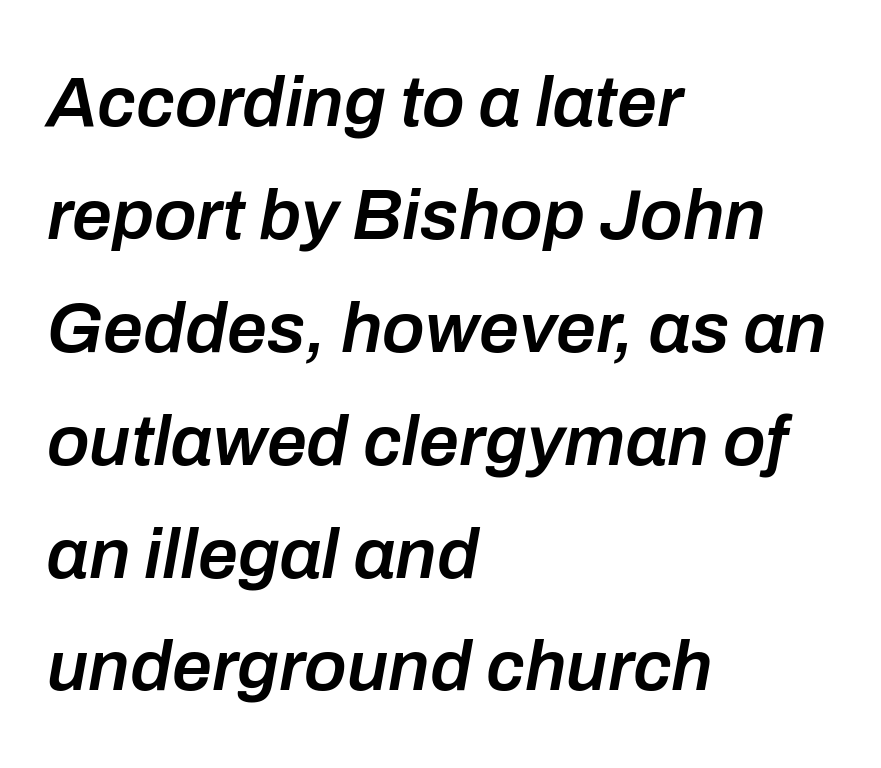
The image shows 71 px semibold type, italic (leaning right); set left-aligned, normal line spacing (1.59x), normal letter spacing, not underlined; low stroke contrast and a medium x-height.
